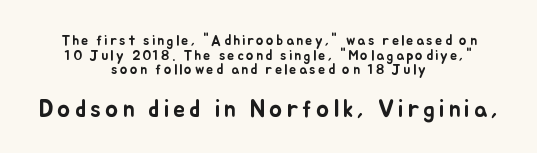
The more generous point size was reserved for the lower chunk. It's the straight-up-and-down kind of type. Whoever set this chose condensed vertical rhythm over breathing room. Reading down the block, each line starts at a different indent, mirrored at its end. The zone under the glyphs is completely vacant.
